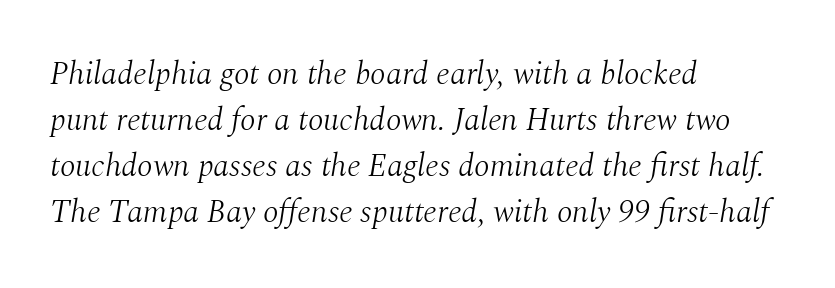
The image shows 32 px light serif type, italic (leaning right); set left-aligned, normal line spacing (1.44x), normal letter spacing, not underlined; medium stroke contrast and a medium x-height.
